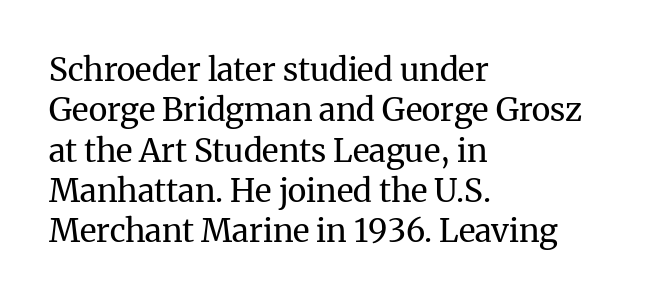
{"serif": "yes", "italic": "no", "bold": "no", "weight": "regular", "width": "normal", "stroke_contrast": "medium", "x_height": "medium", "monospaced": "no", "underline": "no", "align": "left", "line_spacing": "normal", "line_spacing_ratio": 1.26, "letter_spacing": "normal", "letter_spacing_em": 0.0, "glyph_px": 32}
